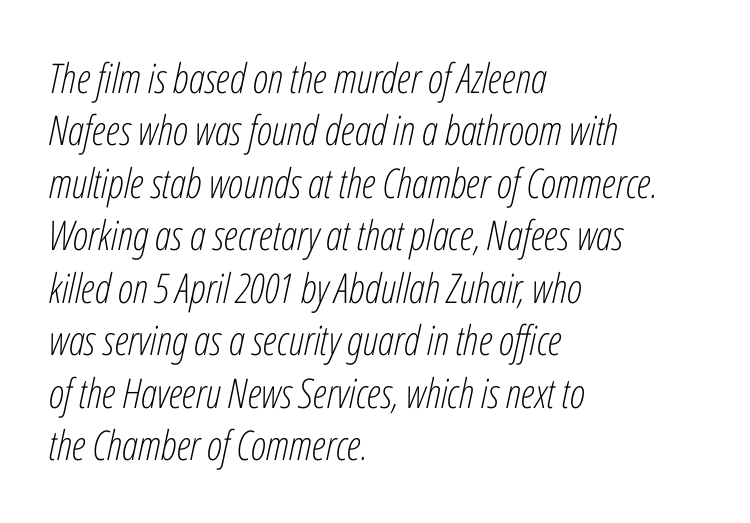
{"italic": "yes", "lean": "right", "slant_degrees": 12, "bold": "no", "weight": "light", "width": "condensed", "stroke_contrast": "low", "x_height": "medium", "monospaced": "no", "underline": "no", "align": "left", "line_spacing": "normal", "line_spacing_ratio": 1.28, "letter_spacing": "normal", "letter_spacing_em": 0.0, "glyph_px": 41}
